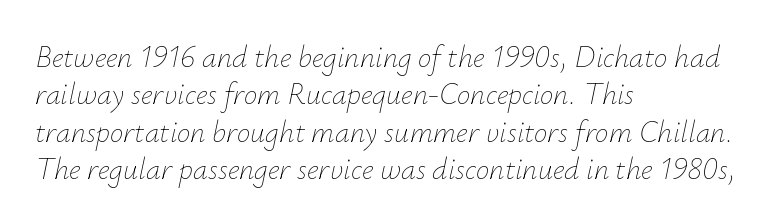
{"italic": "yes", "lean": "right", "slant_degrees": 12, "bold": "no", "weight": "thin", "width": "normal", "stroke_contrast": "low", "x_height": "small", "monospaced": "no", "underline": "no", "align": "left", "line_spacing": "normal", "line_spacing_ratio": 1.25, "letter_spacing": "normal", "letter_spacing_em": 0.0, "glyph_px": 30}
